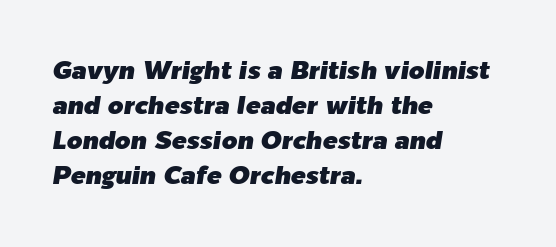
The passage shown stacks its lines at a standard gap. When letters slant like this, we call the style italic. The string is rendered with underlining switched off. These lines are set flush left with a ragged right edge. The gaps between neighbouring characters are ordinary and unremarkable.
